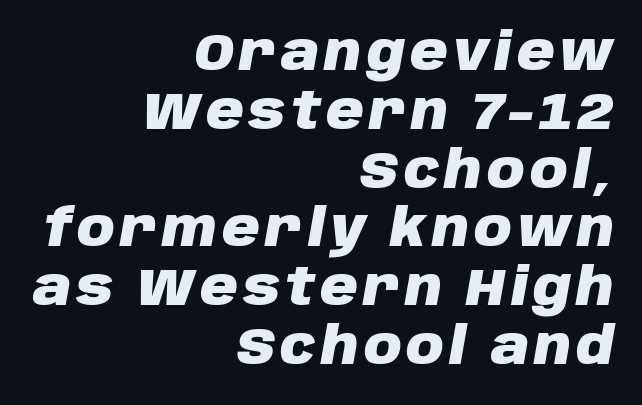
The image shows 52 px heavy type, italic (leaning right); set right-aligned, tight line spacing (1.13x), not underlined; low stroke contrast and a large x-height.
